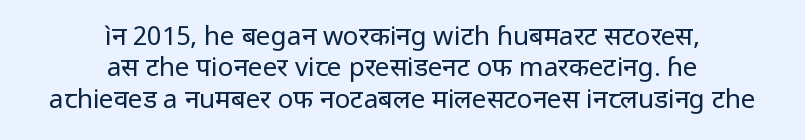
Q: Is the text bold? A: No.
Q: Is the text italic (slanted)? A: No, it is upright.
Q: Is the text underlined? A: No.
Q: How is the paragraph aligned? A: Centered.
Q: Is the spacing between letters normal or unusually wide? A: Normal.
